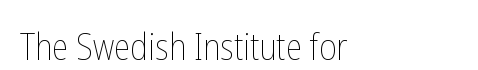
The image shows 37 px thin, condensed type, upright; set left-aligned, normal letter spacing, not underlined; low stroke contrast and a medium x-height.
